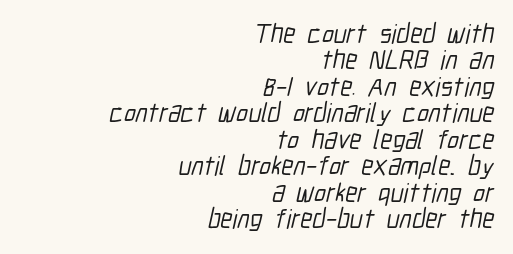
Clear beneath every line of the passage. Line endings align vertically; line beginnings do not. Compared with typical body copy, the letter spacing here is the same. Cramped leading.
